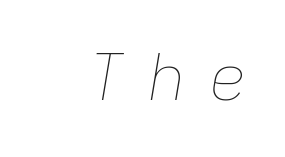
{"italic": "yes", "lean": "right", "slant_degrees": 9, "bold": "no", "weight": "thin", "width": "normal", "stroke_contrast": "low", "x_height": "medium", "monospaced": "yes", "underline": "no", "letter_spacing": "wide", "letter_spacing_em": 0.35, "glyph_px": 64}
